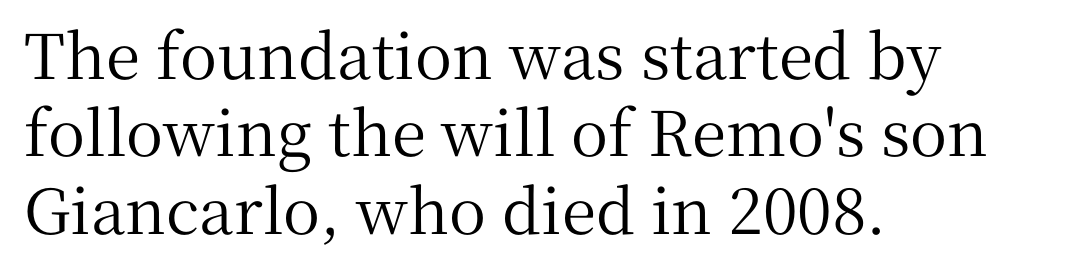
The image shows 62 px serif type, upright; set left-aligned, normal line spacing (1.25x), normal letter spacing, not underlined; medium stroke contrast and a medium x-height.
